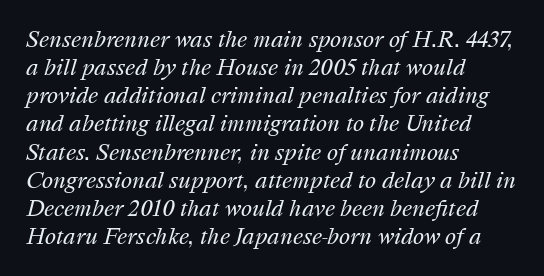
The image shows 21 px text type, italic (leaning right); set left-aligned, normal line spacing (1.34x), normal letter spacing, not underlined.
